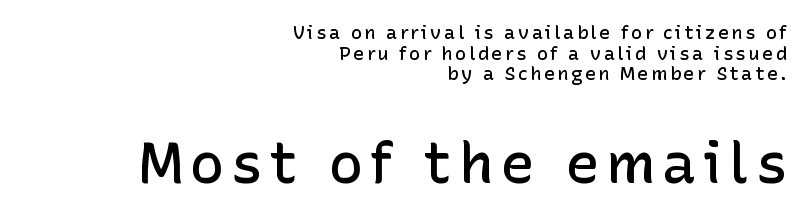
Q: Is the text bold? A: Semi-bold.
Q: Is the text italic (slanted)? A: No, it is upright.
Q: Is the typeface a serif or a sans-serif typeface? A: Sans-serif.
Q: Is the text underlined? A: No.
Q: How is the paragraph aligned? A: Right-aligned.
Q: Is the spacing between lines tight, normal or loose? A: Tight.
Q: Which block of text is set in a larger size, the first (top) or the second (bottom)? A: The second (bottom) one.
Q: Width (condensed, normal, or wide)? A: Normal.
Q: Stroke contrast? A: Low.
Q: x-height? A: Medium.
Q: Monospaced? A: No.
